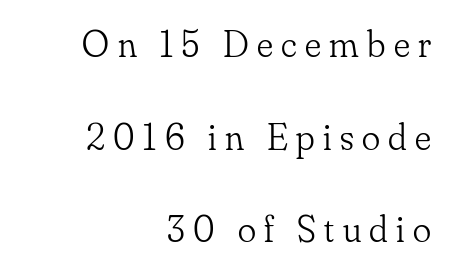
The image shows 38 px light serif type, upright; set right-aligned, loose line spacing (2.44x), unusually wide letter spacing (+0.22 em), not underlined; low stroke contrast and a small x-height.
